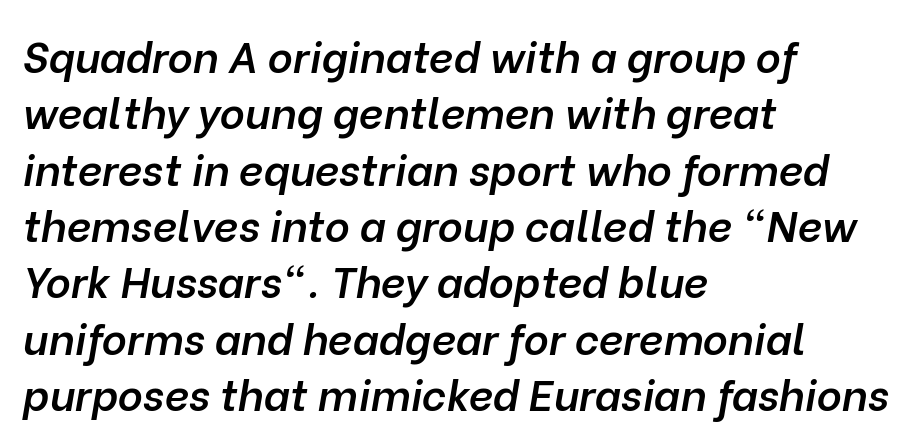
{"italic": "yes", "lean": "right", "slant_degrees": 10, "bold": "semi", "weight": "semibold", "width": "normal", "stroke_contrast": "low", "x_height": "medium", "monospaced": "no", "underline": "no", "align": "left", "line_spacing": "normal", "line_spacing_ratio": 1.31, "letter_spacing": "normal", "letter_spacing_em": 0.0, "glyph_px": 43}
